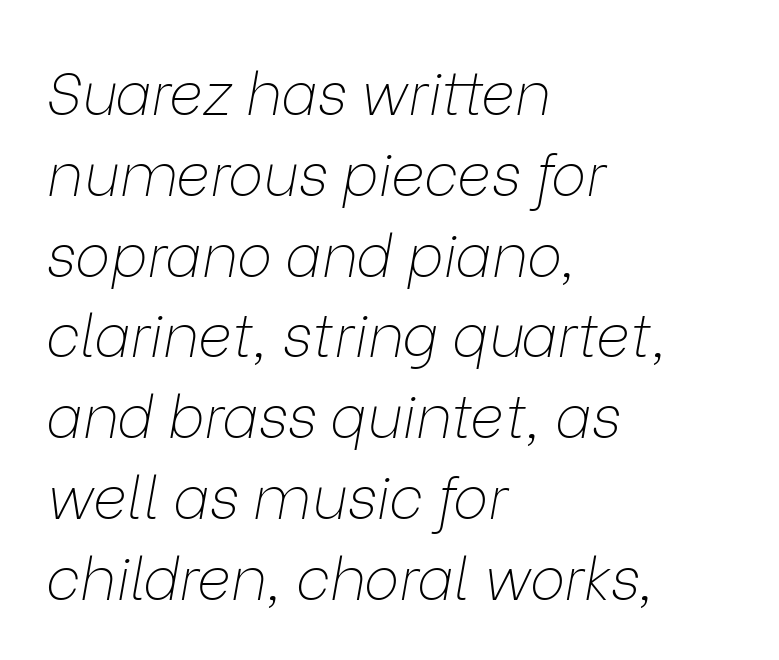
{"italic": "yes", "lean": "right", "slant_degrees": 9, "bold": "no", "weight": "thin", "width": "normal", "stroke_contrast": "low", "x_height": "medium", "monospaced": "no", "underline": "no", "align": "left", "line_spacing": "normal", "line_spacing_ratio": 1.37, "letter_spacing": "normal", "letter_spacing_em": 0.0, "glyph_px": 59}
